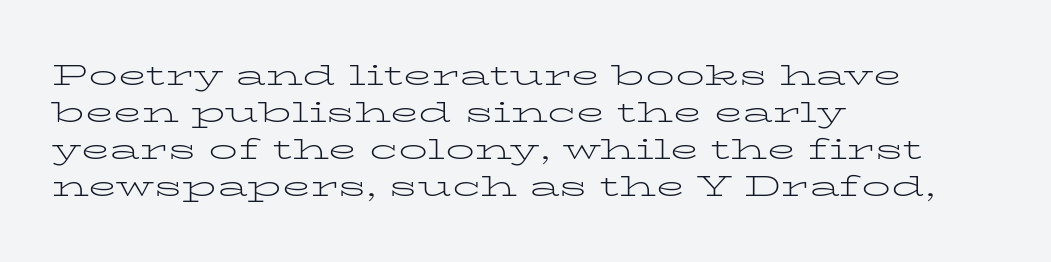
I'd call this a serif setting — the letters wear small feet. Is this a fixed-width face? No — the glyphs have proportional, varying widths. Casual observation: everything's shoved over to the left. Do the letters lean? They stand straight. A normal amount of white space separates one row of letters from the next.
